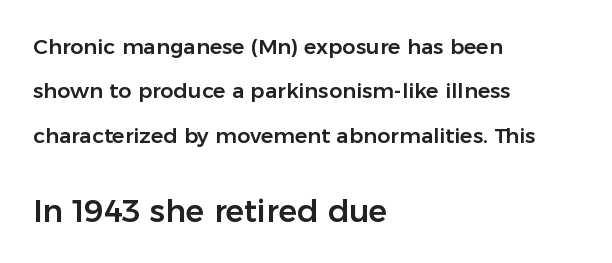
Q: Is the text italic (slanted)? A: No, it is upright.
Q: Is the typeface a serif or a sans-serif typeface? A: Sans-serif.
Q: Is the text underlined? A: No.
Q: How is the paragraph aligned? A: Left-aligned.
Q: Is the spacing between letters normal or unusually wide? A: Normal.
Q: Is the spacing between lines tight, normal or loose? A: Loose.
Q: Which block of text is set in a larger size, the first (top) or the second (bottom)? A: The second (bottom) one.
Q: Width (condensed, normal, or wide)? A: Normal.
Q: Stroke contrast? A: Low.
Q: x-height? A: Medium.
Q: Monospaced? A: No.
